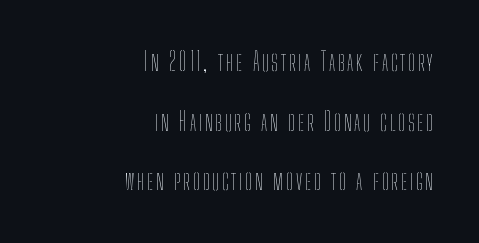
Weight: regular or lighter. It's the straight-up-and-down kind of type. This rendering features lettering with no underline. Casual observation: everything's shoved over to the right. The lines are spread far apart with generous leading.
